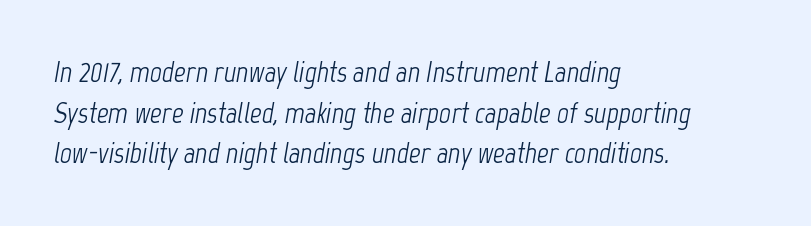
{"italic": "yes", "lean": "right", "slant_degrees": 12, "bold": "no", "weight": "light", "width": "condensed", "stroke_contrast": "low", "x_height": "medium", "monospaced": "no", "underline": "no", "align": "left", "line_spacing": "normal", "line_spacing_ratio": 1.4, "letter_spacing": "normal", "letter_spacing_em": 0.0, "glyph_px": 29}
